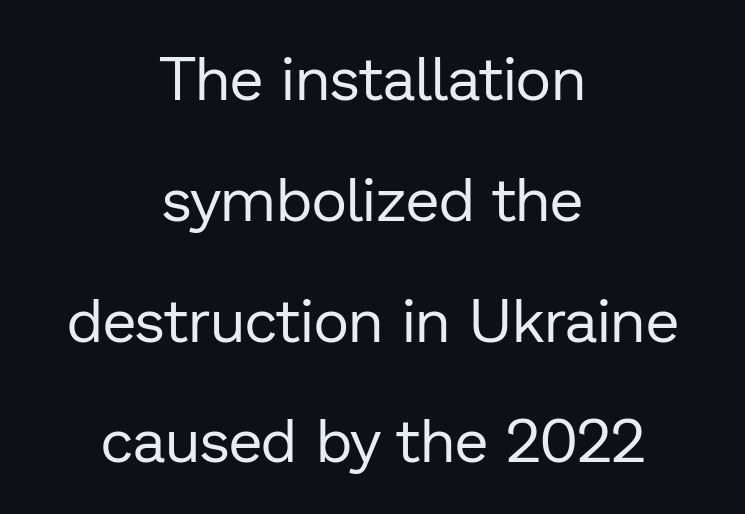
Centered paragraph, ragged on both sides. Descender tails drop into unmarked territory. Character widths vary here, with narrow letters taking less room than wide ones. Font category for this specimen: sans-serif. Ascenders rise straight up at ninety degrees. The letterforms sit shoulder to shoulder at normal distance.
